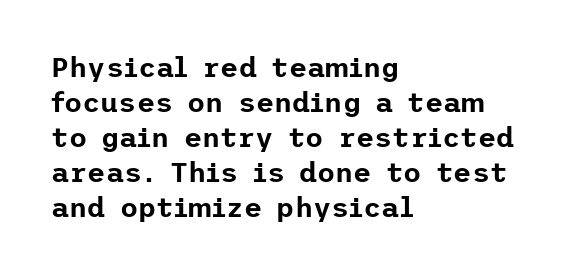
{"serif": "no", "italic": "no", "width": "normal", "stroke_contrast": "low", "x_height": "medium", "underline": "no", "align": "left", "line_spacing": "normal", "line_spacing_ratio": 1.25, "letter_spacing": "normal", "letter_spacing_em": 0.0, "glyph_px": 28}
